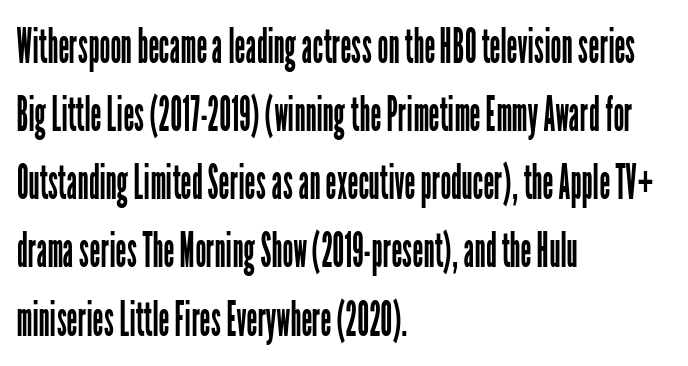
{"serif": "no", "italic": "no", "bold": "no", "weight": "regular", "width": "condensed", "stroke_contrast": "low", "x_height": "medium", "monospaced": "no", "underline": "no", "align": "left", "line_spacing": "normal", "line_spacing_ratio": 1.42, "letter_spacing": "normal", "letter_spacing_em": 0.0, "glyph_px": 48}
